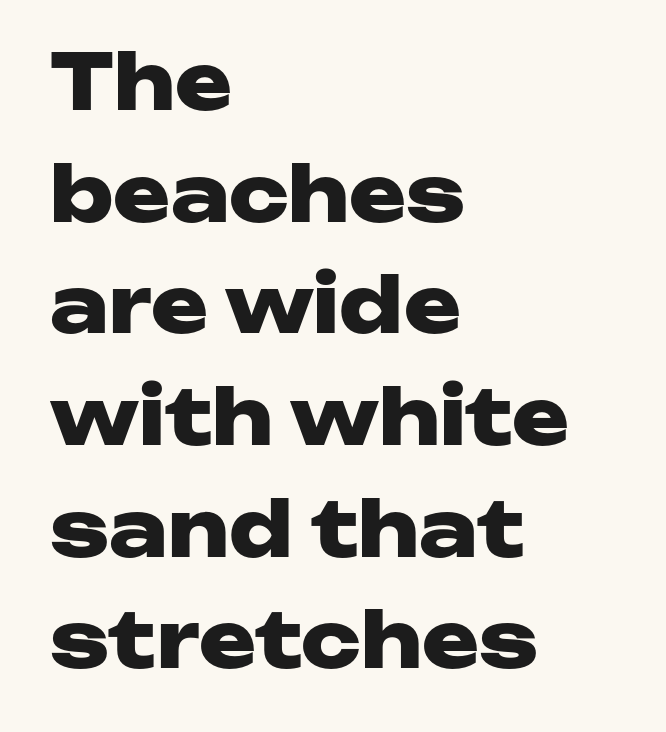
The image shows 77 px heavy, wide sans-serif type, upright; set left-aligned, normal line spacing (1.45x), normal letter spacing, not underlined; low stroke contrast and a medium x-height.
